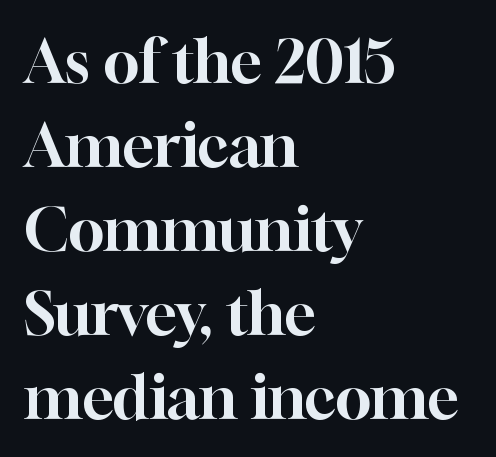
Q: Is the text italic (slanted)? A: No, it is upright.
Q: Is the typeface a serif or a sans-serif typeface? A: Serif.
Q: Is the text underlined? A: No.
Q: How is the paragraph aligned? A: Left-aligned.
Q: Is the spacing between letters normal or unusually wide? A: Normal.
Q: Is the spacing between lines tight, normal or loose? A: Normal.
Q: Width (condensed, normal, or wide)? A: Normal.
Q: Stroke contrast? A: High.
Q: x-height? A: Medium.
Q: Monospaced? A: No.
